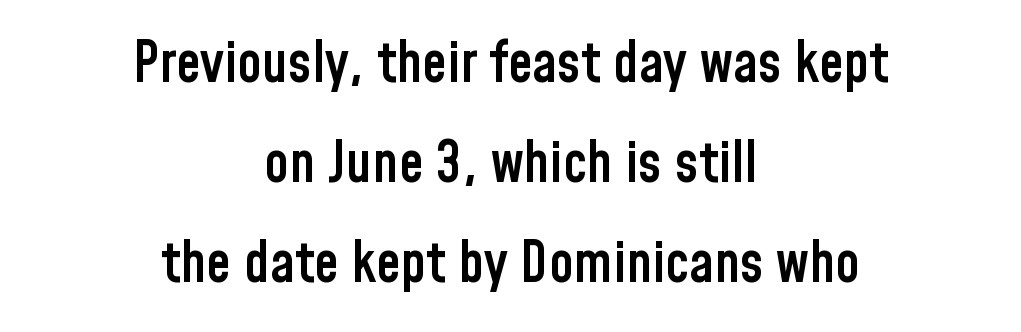
Q: Is the text bold? A: Semi-bold.
Q: Is the text italic (slanted)? A: No, it is upright.
Q: Is the typeface a serif or a sans-serif typeface? A: Sans-serif.
Q: Is the text underlined? A: No.
Q: How is the paragraph aligned? A: Centered.
Q: Is the spacing between letters normal or unusually wide? A: Normal.
Q: Width (condensed, normal, or wide)? A: Condensed.
Q: Stroke contrast? A: Low.
Q: x-height? A: Medium.
Q: Monospaced? A: No.
